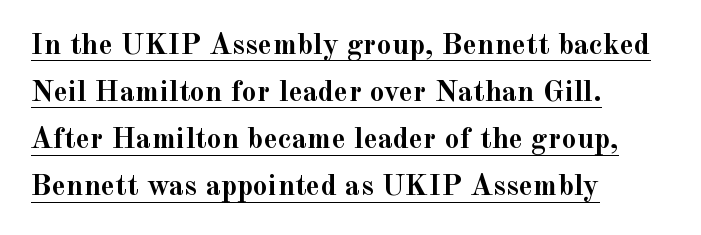
Quick note: interline space is typical. Standard letterfit; no display-style spreading of the glyphs. Character widths vary here, with narrow letters taking less room than wide ones. A rule runs beneath these lines of type. The text block is weighted toward the left margin, trailing off unevenly rightward.
